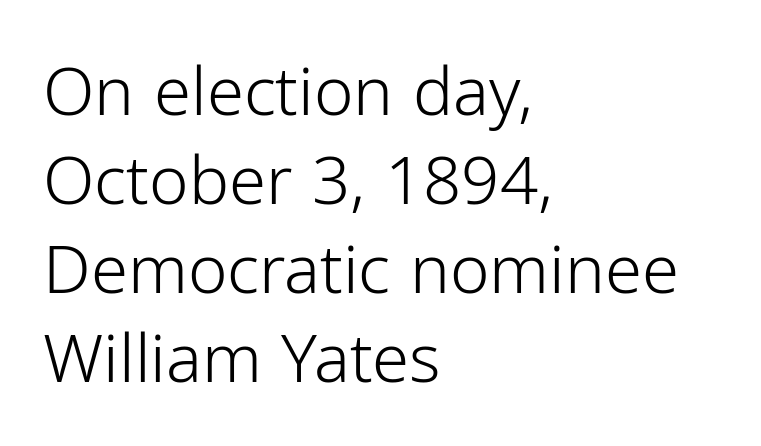
{"serif": "no", "italic": "no", "bold": "no", "weight": "light", "width": "normal", "stroke_contrast": "low", "x_height": "medium", "monospaced": "no", "underline": "no", "align": "left", "line_spacing": "normal", "line_spacing_ratio": 1.33, "letter_spacing": "normal", "letter_spacing_em": 0.0, "glyph_px": 67}
